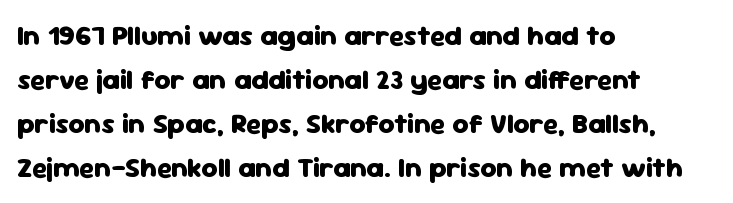
The lines are quadded left. Vertical strokes here are truly vertical. As a designer I'd log this as weight 700, bold. The rendering shows plain stroke endings on the letterforms — a sans-serif design.
